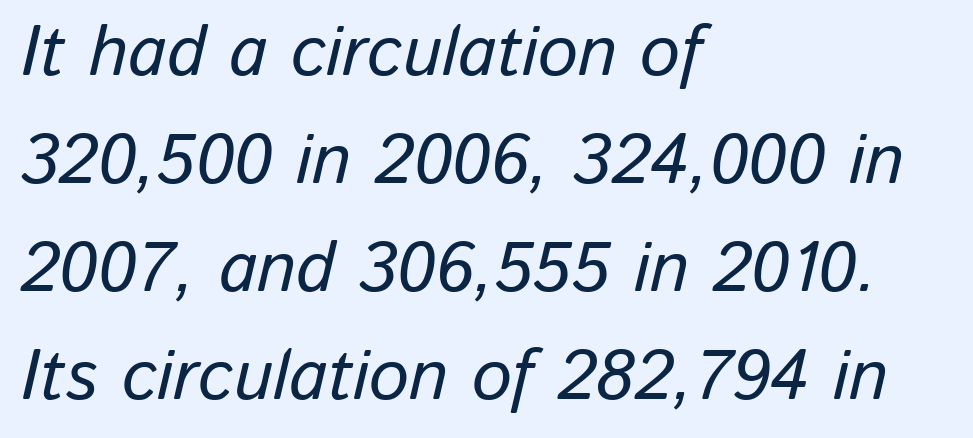
The image shows 71 px text type, italic (leaning right); set left-aligned, normal line spacing (1.52x), normal letter spacing, not underlined; low stroke contrast and a medium x-height.
